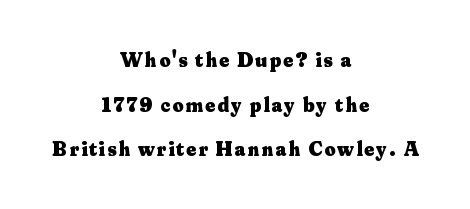
Q: Is the text bold? A: Yes.
Q: Is the text italic (slanted)? A: No, it is upright.
Q: Is the text underlined? A: No.
Q: How is the paragraph aligned? A: Centered.
Q: Is the spacing between lines tight, normal or loose? A: Loose.
